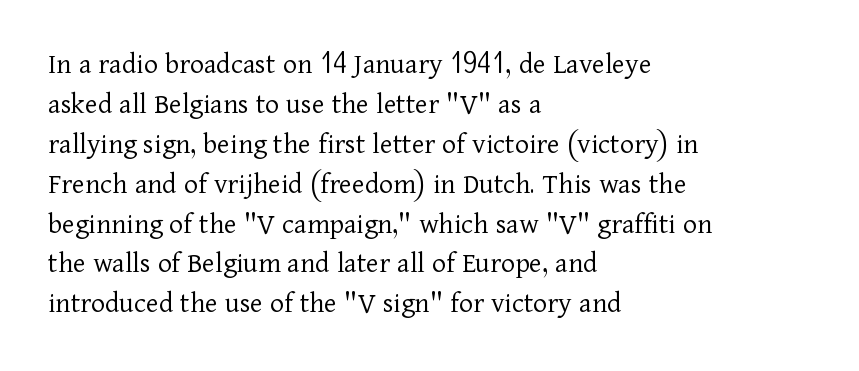
The image shows 30 px light serif type, upright; set left-aligned, normal line spacing (1.33x), normal letter spacing, not underlined; low stroke contrast and a medium x-height.
